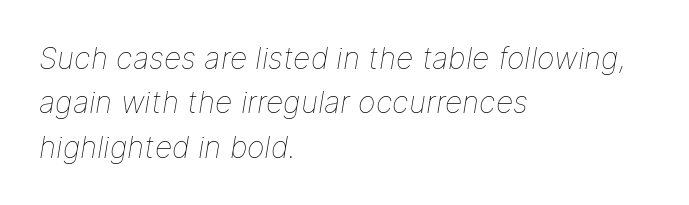
Horizontally, the lines are justified to the leading edge only. Caption: standard tracking, unaltered. The block of text has a typical density, with ordinary space between rows. Words float on clear page, feet unadorned. This sample has the flowing, uneven cadence of proportional lettering.
